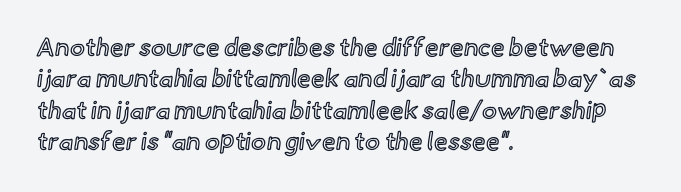
The space directly below the letters is spotless. Whoever set this chose a conventional vertical rhythm. The typesetter chose a ragged-right arrangement here. Standard letterfit; no display-style spreading of the glyphs.
